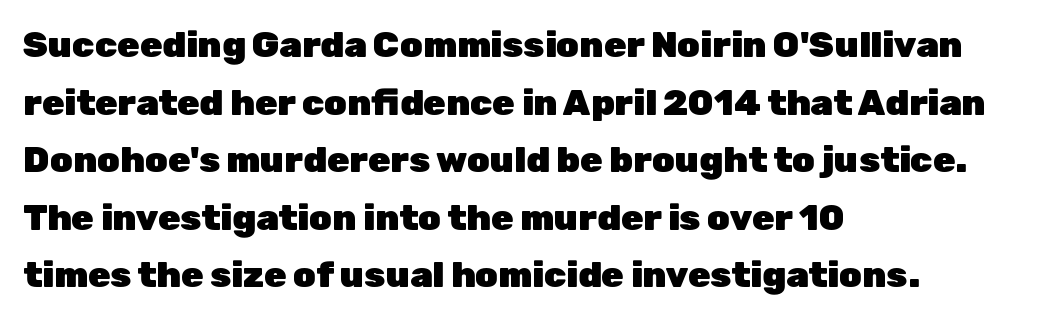
The image shows 36 px heavy sans-serif type, upright; set left-aligned, normal line spacing (1.6x), normal letter spacing, not underlined; low stroke contrast and a medium x-height.
